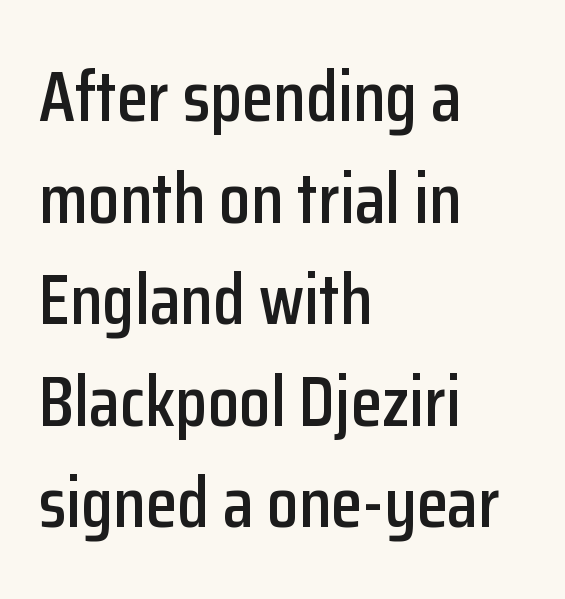
The image shows 72 px condensed sans-serif type, upright; set left-aligned, normal line spacing (1.41x), normal letter spacing, not underlined; low stroke contrast and a medium x-height.
